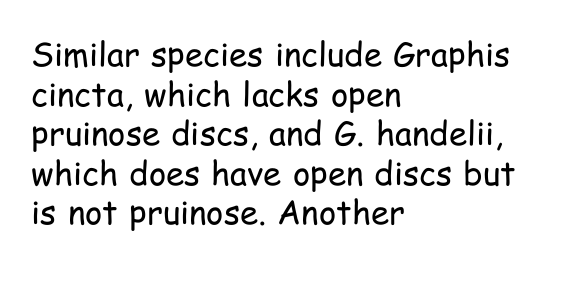
The image shows 33 px regular-weight, condensed sans-serif type, upright; set left-aligned, line spacing 1.2x, normal letter spacing, not underlined; low stroke contrast and a medium x-height.
